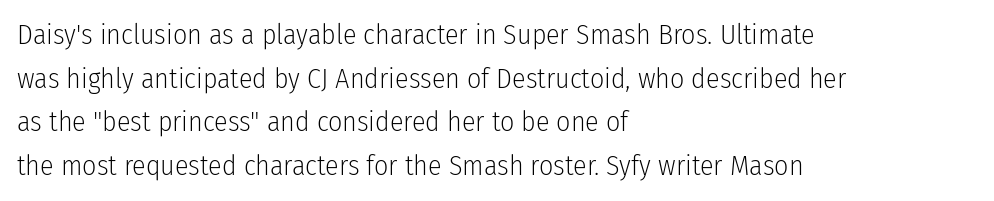
The image shows 28 px light, condensed sans-serif type, upright; set left-aligned, normal line spacing (1.56x), normal letter spacing, not underlined; low stroke contrast and a medium x-height.
